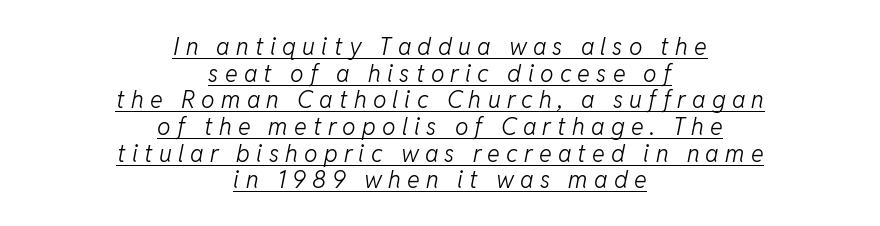
{"italic": "yes", "lean": "right", "slant_degrees": 11, "bold": "no", "underline": "yes", "align": "center", "line_spacing": "tight", "line_spacing_ratio": 1.11, "letter_spacing": "wide", "letter_spacing_em": 0.26, "glyph_px": 24}
